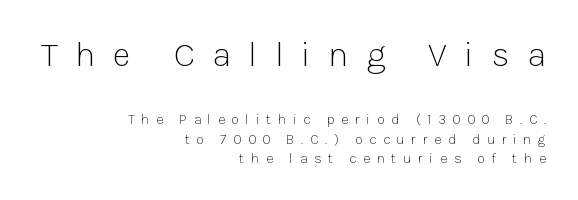
Q: Is the text bold? A: No.
Q: Is the text italic (slanted)? A: No, it is upright.
Q: Is the typeface a serif or a sans-serif typeface? A: Sans-serif.
Q: Is the text underlined? A: No.
Q: How is the paragraph aligned? A: Right-aligned.
Q: Is the spacing between letters normal or unusually wide? A: Unusually wide.
Q: Is the spacing between lines tight, normal or loose? A: Normal.
Q: Which block of text is set in a larger size, the first (top) or the second (bottom)? A: The first (top) one.
Q: Width (condensed, normal, or wide)? A: Normal.
Q: Stroke contrast? A: Low.
Q: x-height? A: Medium.
Q: Monospaced? A: No.
